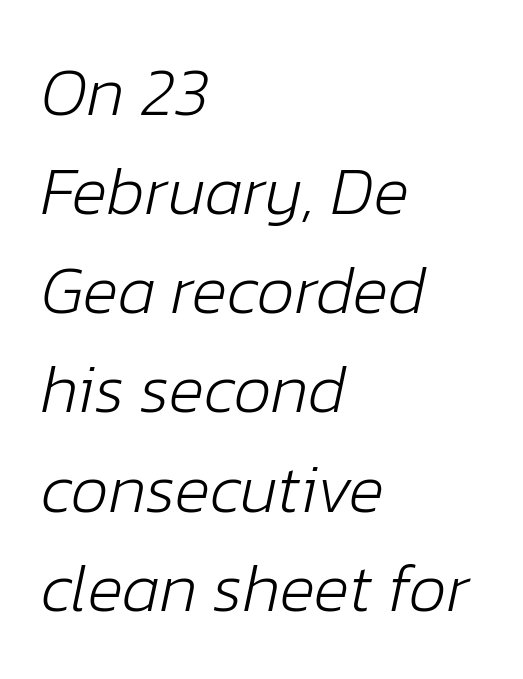
Is the type slanted? Yes — the strokes lean at a clear angle. The line-height multiplier appears to be the usual default. The passage is arranged the way most books set body copy — flush left. Underline: absent.
